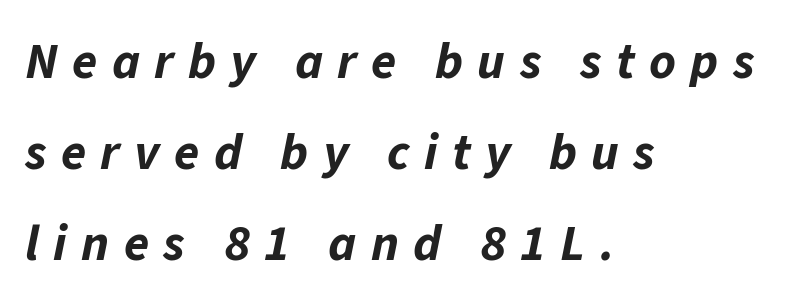
The image shows 51 px bold type, italic (leaning right); set left-aligned, line spacing 1.78x, unusually wide letter spacing (+0.28 em), not underlined; low stroke contrast and a medium x-height.
